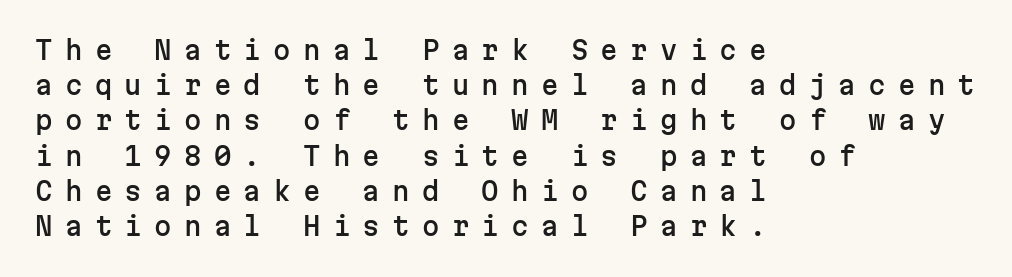
{"italic": "no", "underline": "no", "align": "left", "line_spacing": "normal", "line_spacing_ratio": 1.41, "letter_spacing": "wide", "letter_spacing_em": 0.49, "glyph_px": 25}
